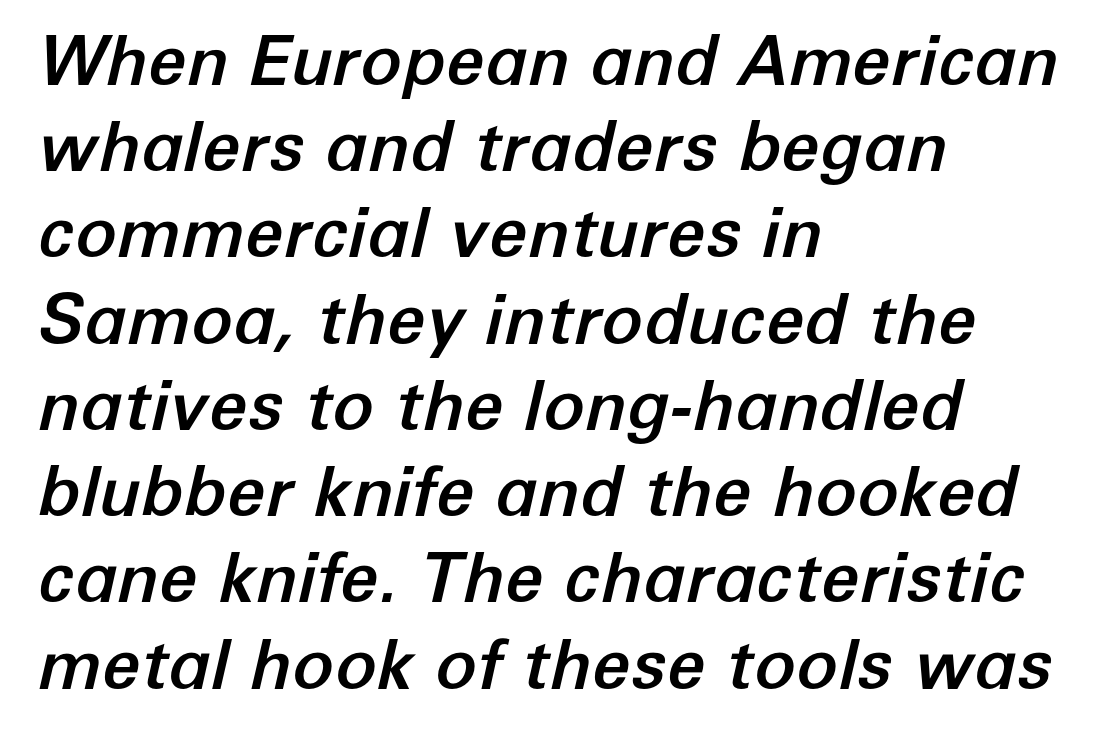
Horizontal alignment here is leftward, the default for most running prose. The vertical gap from one line to the next is medium. Glance below the letters and you will spot only blank space. There is no visible air inserted between adjacent glyphs. Notice how the stems are inclined rather than vertical — that's the hallmark of italics. The letters advance in unequal steps, a hallmark of proportional type.
